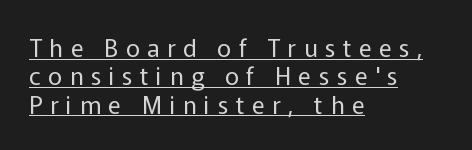
Q: Is the text bold? A: No.
Q: Is the text italic (slanted)? A: No, it is upright.
Q: Is the text underlined? A: Yes.
Q: How is the paragraph aligned? A: Left-aligned.
Q: Is the spacing between letters normal or unusually wide? A: Unusually wide.
